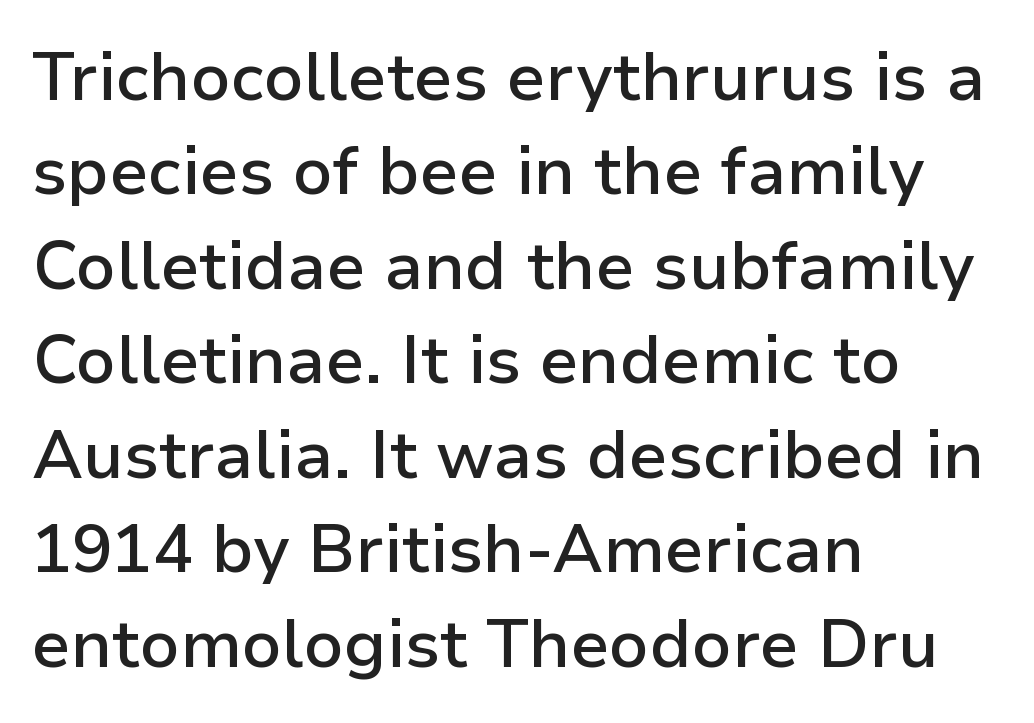
{"serif": "no", "italic": "no", "bold": "semi", "weight": "semibold", "width": "normal", "stroke_contrast": "low", "x_height": "medium", "monospaced": "no", "underline": "no", "align": "left", "line_spacing": "normal", "line_spacing_ratio": 1.41, "letter_spacing": "normal", "letter_spacing_em": 0.0, "glyph_px": 67}
